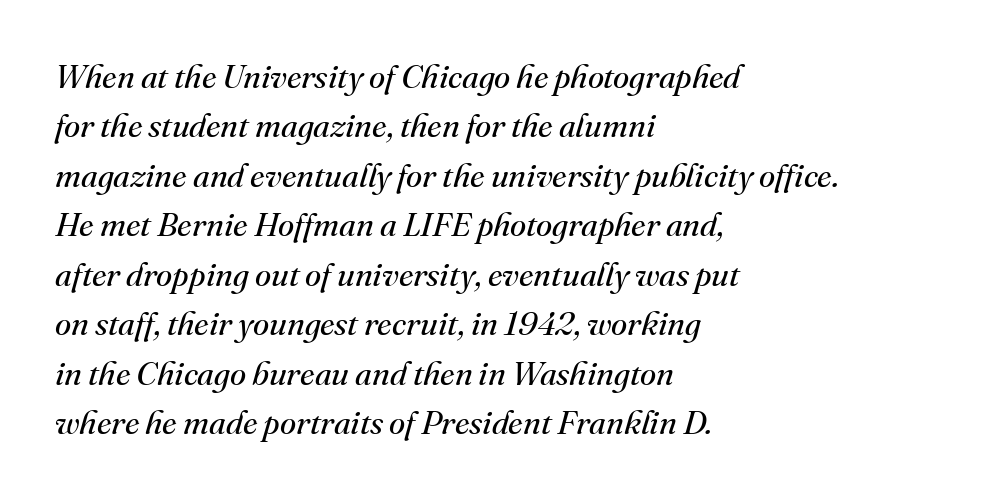
Is the block centered? No — it sits flush against the left margin. Caption: face not bold, strokes unweighted. Here the designer chose a conventional face with non-uniform glyph widths. Rule under the text: the space is simply empty. Notice how descenders clear the ascenders below comfortably — that's standard leading.
